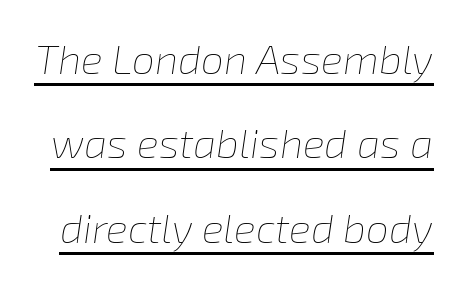
Q: Is the text bold? A: No.
Q: Is the text italic (slanted)? A: Yes, it leans right by about 8 degrees.
Q: Is the text underlined? A: Yes.
Q: Is the spacing between letters normal or unusually wide? A: Normal.
Q: Is the spacing between lines tight, normal or loose? A: Loose.
Q: Width (condensed, normal, or wide)? A: Normal.
Q: Stroke contrast? A: Low.
Q: x-height? A: Medium.
Q: Monospaced? A: No.
